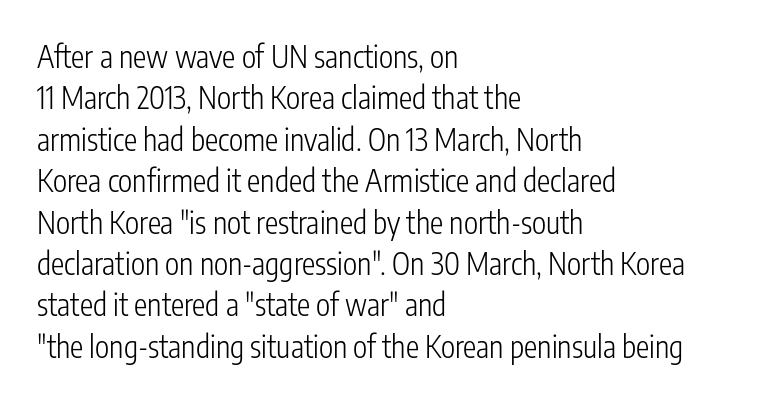
{"serif": "no", "italic": "no", "bold": "no", "weight": "light", "width": "condensed", "stroke_contrast": "low", "x_height": "medium", "monospaced": "no", "underline": "no", "align": "left", "line_spacing": "normal", "line_spacing_ratio": 1.38, "letter_spacing": "normal", "letter_spacing_em": 0.0, "glyph_px": 30}
